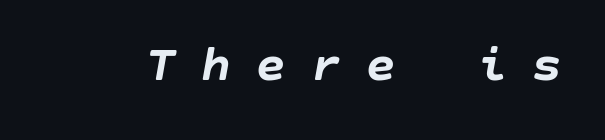
{"italic": "yes", "lean": "right", "slant_degrees": 10, "bold": "yes", "weight": "semibold", "width": "normal", "stroke_contrast": "low", "x_height": "large", "underline": "no", "letter_spacing": "wide", "letter_spacing_em": 0.46, "glyph_px": 52}
